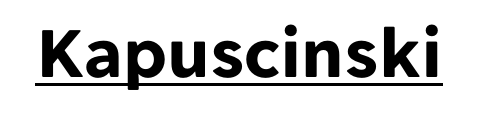
{"serif": "no", "italic": "no", "bold": "yes", "weight": "bold", "width": "normal", "stroke_contrast": "low", "x_height": "medium", "monospaced": "no", "underline": "yes", "letter_spacing": "normal", "letter_spacing_em": 0.0, "glyph_px": 75}
